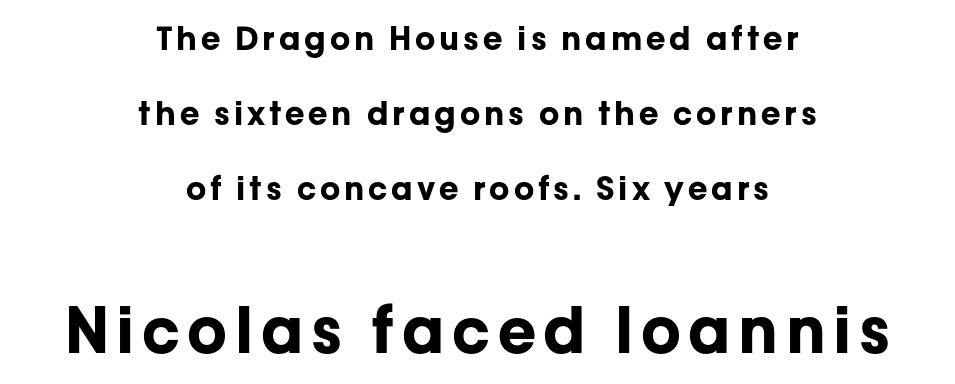
This block would shrink considerably if given ordinary leading; it's expanded now. Beneath every word, the page is bare. Casual observation: everything's sitting right in the middle. The face used here is proportionally spaced, like ordinary book or web type. The letters stand straight up with perfectly vertical stems. The face used here appears at its bigger size in the lower chunk.
